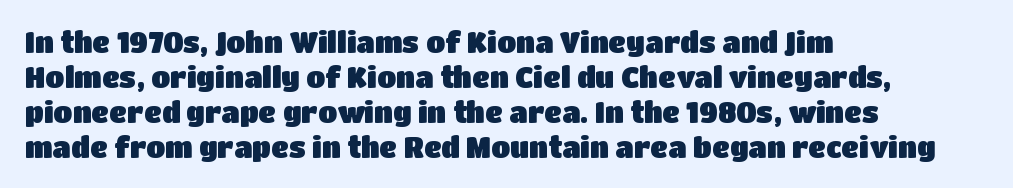
The image shows 28 px sans-serif type, upright; set left-aligned, normal line spacing (1.25x), normal letter spacing, not underlined; low stroke contrast and a large x-height.
